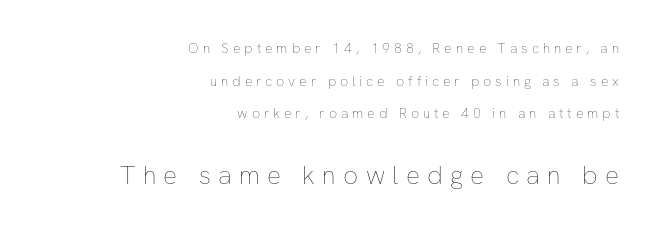
Q: Is the text bold? A: No.
Q: Is the text italic (slanted)? A: No, it is upright.
Q: Is the text underlined? A: No.
Q: How is the paragraph aligned? A: Right-aligned.
Q: Is the spacing between letters normal or unusually wide? A: Unusually wide.
Q: Is the spacing between lines tight, normal or loose? A: Loose.
Q: Which block of text is set in a larger size, the first (top) or the second (bottom)? A: The second (bottom) one.
